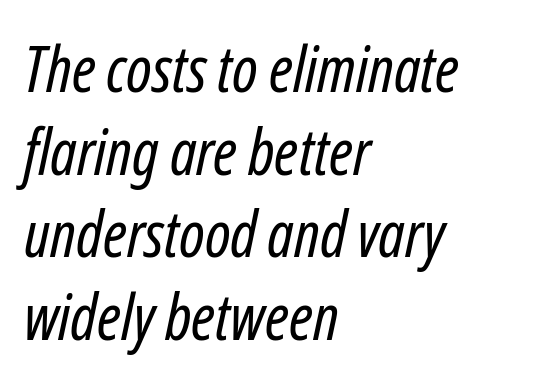
Does extra space separate the letters? No, they use regular spacing. Every row of glyphs begins at an identical x-position on the left. The zone under the glyphs is completely vacant. No heavy texture on the line: the type isn't bold. These lines are rendered in a variable-pitch font. The glyphs look as if they've been sheared to an angle.
